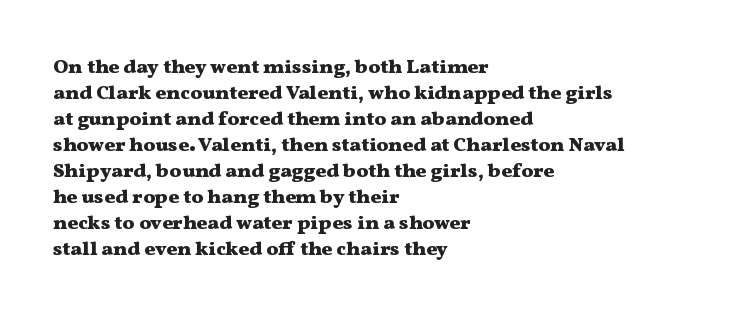
The lettering holds an erect, upright posture throughout. The text block is weighted toward the left margin, trailing off unevenly rightward. The strokes are fattened all the way to bold. Bare-footed words on every line.
